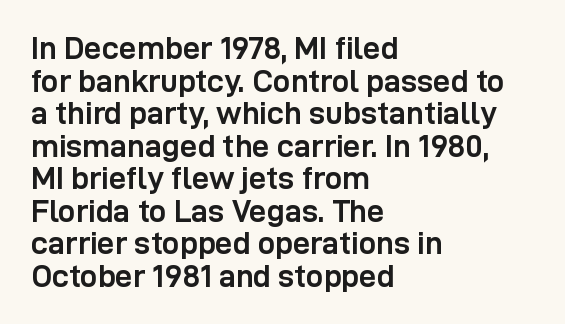
Q: Is the text bold? A: Yes.
Q: Is the text italic (slanted)? A: No, it is upright.
Q: Is the typeface a serif or a sans-serif typeface? A: Sans-serif.
Q: Is the text underlined? A: No.
Q: How is the paragraph aligned? A: Left-aligned.
Q: Is the spacing between letters normal or unusually wide? A: Normal.
Q: Is the spacing between lines tight, normal or loose? A: Tight.
Q: Width (condensed, normal, or wide)? A: Normal.
Q: Stroke contrast? A: Low.
Q: x-height? A: Medium.
Q: Monospaced? A: No.
